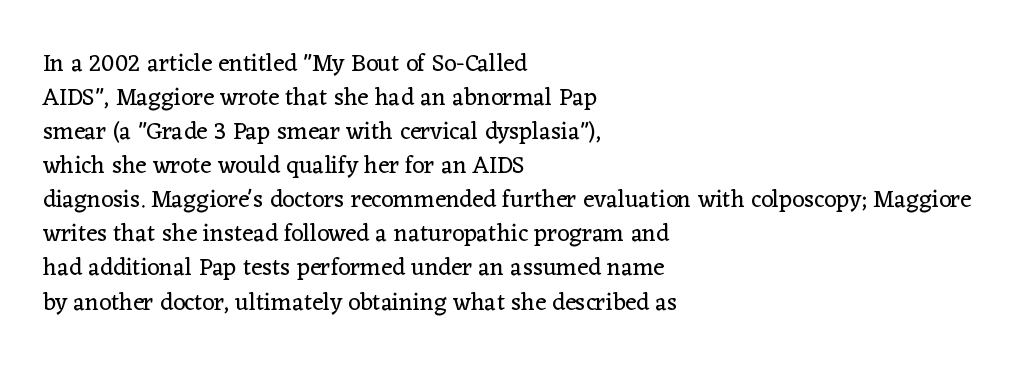
{"italic": "no", "bold": "no", "underline": "no", "align": "left", "line_spacing": "normal", "line_spacing_ratio": 1.42, "letter_spacing": "normal", "letter_spacing_em": 0.0, "glyph_px": 24}
